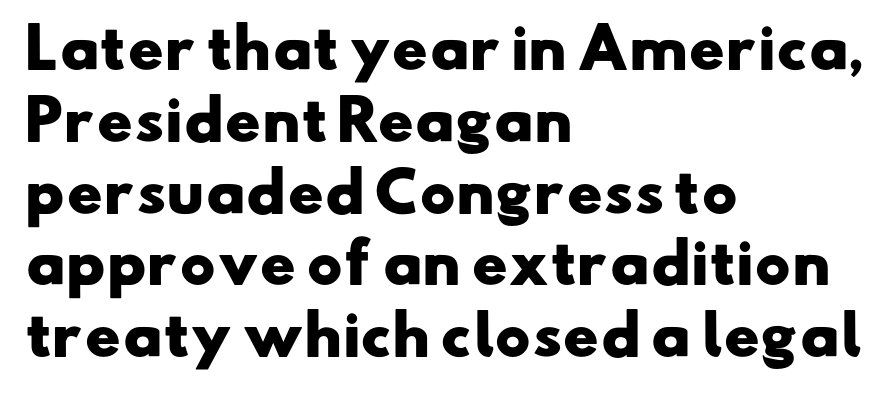
Default kerning and tracking; the words read as compact shapes. Normally led — the rows are evenly, conventionally spaced. As a designer I'd log this as weight 700, bold. Each letter keeps its own natural width here, so spacing adapts to shape. These lines stack with their left ends in a neat column.
